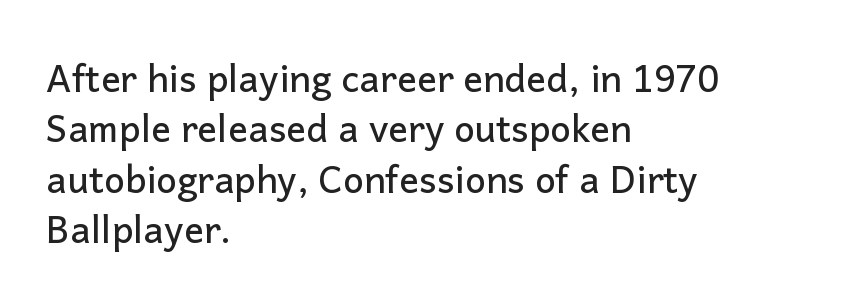
The image shows 37 px sans-serif type, upright; set left-aligned, normal line spacing (1.36x), normal letter spacing, not underlined; low stroke contrast and a medium x-height.
